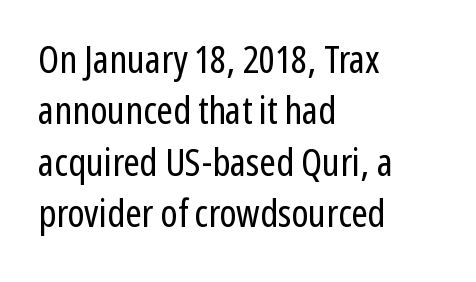
Tracking here is standard; glyphs follow each other at the usual distance. Every row of glyphs begins at an identical x-position on the left. Any mark beneath the type? The region is blank. Regarding leading, the lines here are spaced in the standard way. Classification — sans serif.
